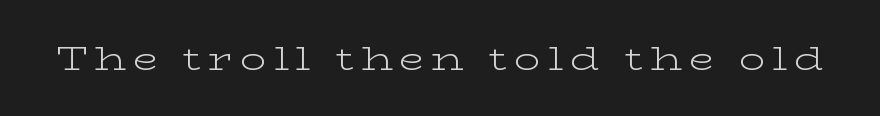
The image shows 33 px light, wide serif type, upright; set unusually wide letter spacing (+0.2 em), not underlined; low stroke contrast and a medium x-height.
